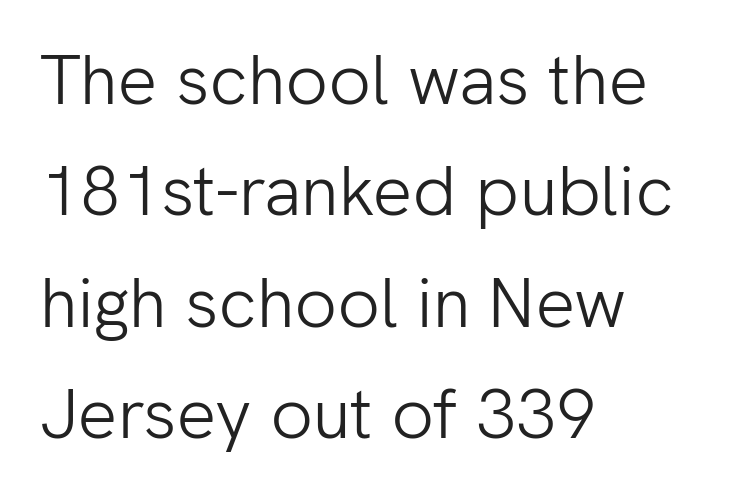
Q: Is the text bold? A: No.
Q: Is the text italic (slanted)? A: No, it is upright.
Q: Is the typeface a serif or a sans-serif typeface? A: Sans-serif.
Q: Is the text underlined? A: No.
Q: How is the paragraph aligned? A: Left-aligned.
Q: Is the spacing between letters normal or unusually wide? A: Normal.
Q: Is the spacing between lines tight, normal or loose? A: Normal.
Q: Width (condensed, normal, or wide)? A: Normal.
Q: Stroke contrast? A: Low.
Q: x-height? A: Medium.
Q: Monospaced? A: No.
